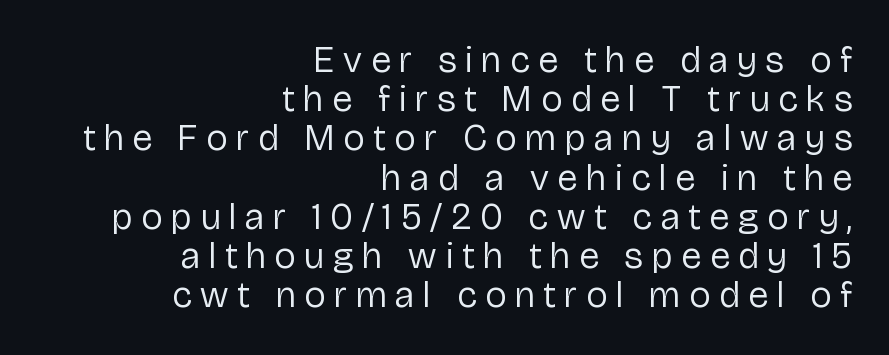
{"serif": "no", "italic": "no", "bold": "no", "weight": "regular", "width": "normal", "stroke_contrast": "low", "x_height": "medium", "monospaced": "no", "underline": "no", "align": "right", "line_spacing": "tight", "line_spacing_ratio": 1.06, "letter_spacing": "wide", "letter_spacing_em": 0.24, "glyph_px": 37}
